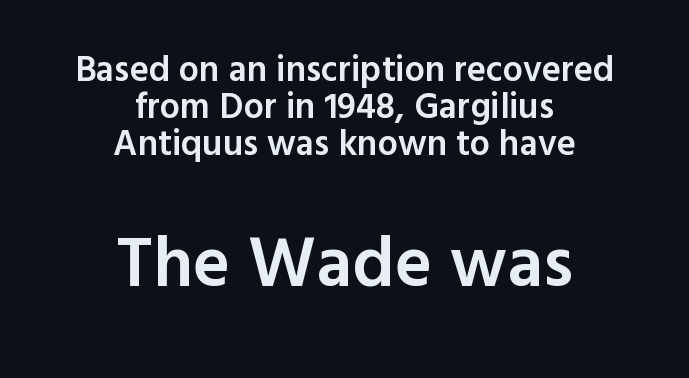
{"serif": "no", "italic": "no", "bold": "semi", "weight": "semibold", "width": "normal", "x_height": "medium", "monospaced": "no", "underline": "no", "align": "center", "line_spacing": "tight", "line_spacing_ratio": 1.03, "letter_spacing": "normal", "letter_spacing_em": 0.0, "larger_block": "second", "size_ratio": 1.97, "glyph_px": 71}
